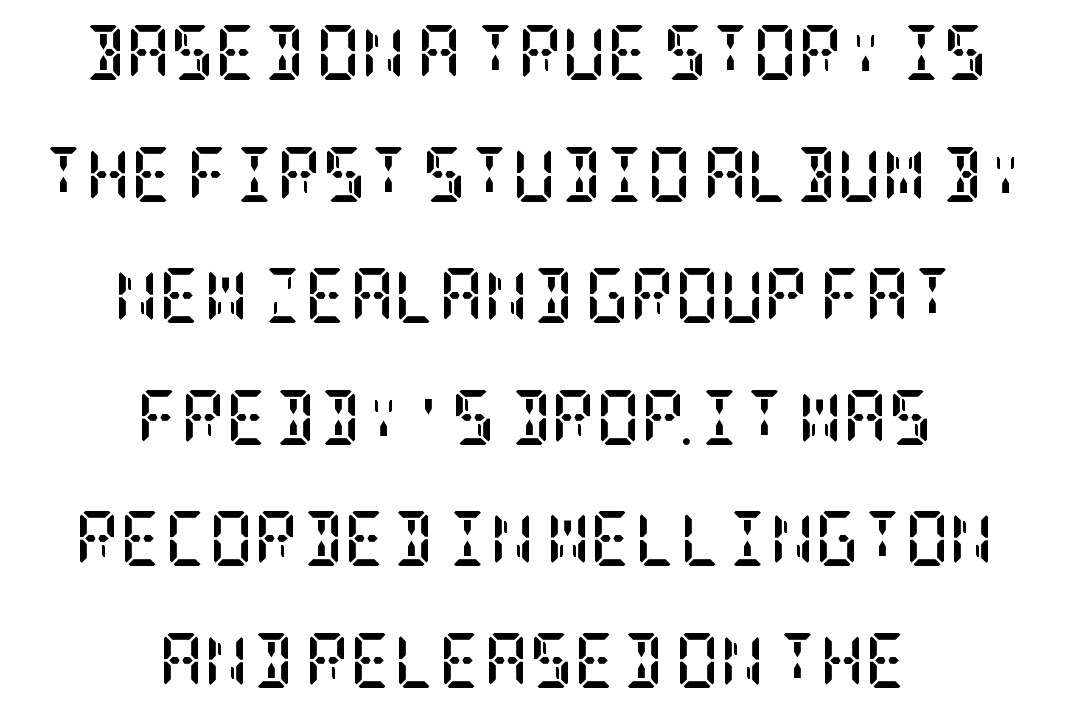
The image shows 55 px semibold, condensed serif type, upright; set centered, loose line spacing (2.21x), normal letter spacing, not underlined; low stroke contrast and a large x-height.
